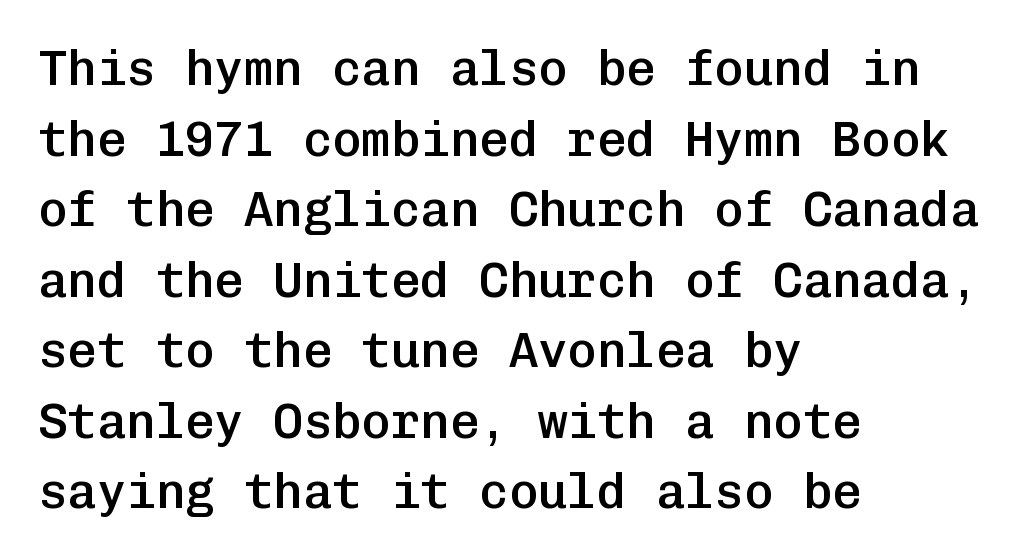
The image shows 49 px semibold sans-serif type, upright, monospaced; set left-aligned, normal line spacing (1.44x), normal letter spacing, not underlined; low stroke contrast and a medium x-height.
